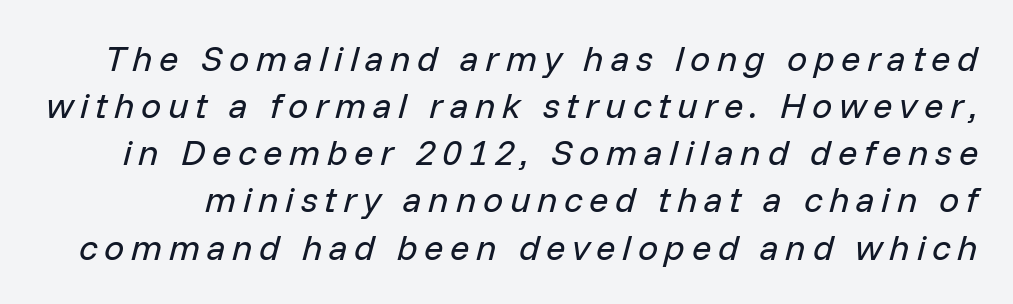
{"italic": "yes", "lean": "right", "slant_degrees": 14, "bold": "no", "weight": "regular", "width": "normal", "stroke_contrast": "low", "x_height": "medium", "monospaced": "no", "underline": "no", "line_spacing": "normal", "line_spacing_ratio": 1.31, "glyph_px": 36}
